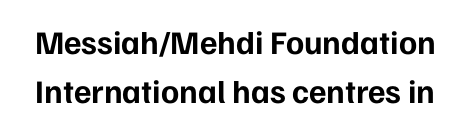
Short note: letters normally spaced. Anything drawn beneath the words? Only blank space. Note the varied advance widths — an 'i' is clearly narrower than an 'm'. Baseline-to-baseline distance is the conventional proportion of letter height.
